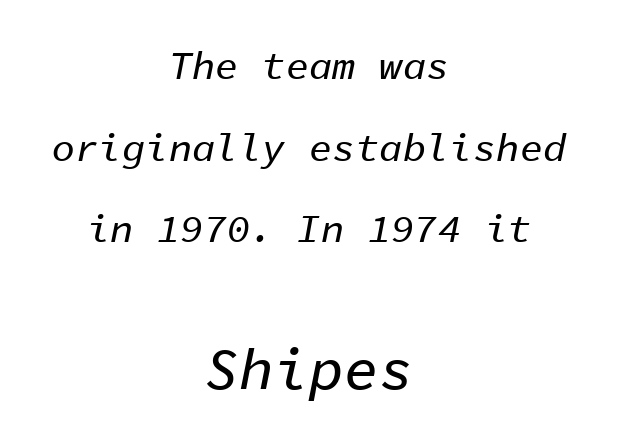
{"italic": "yes", "lean": "right", "slant_degrees": 11, "width": "normal", "stroke_contrast": "low", "x_height": "medium", "monospaced": "yes", "underline": "no", "align": "center", "line_spacing": "loose", "line_spacing_ratio": 2.09, "letter_spacing": "normal", "letter_spacing_em": 0.0, "larger_block": "second", "size_ratio": 1.49, "glyph_px": 58}
